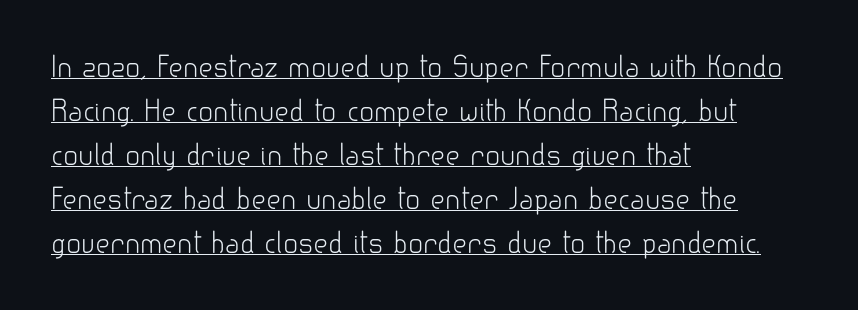
How are the letters spaced? Ordinarily, with no added tracking. This is not heavy type; no bold has been used. Compared with a centered layout, this one pins lines to the left instead. Style check: upright. Letterform terminals end flat and unadorned throughout the passage.
